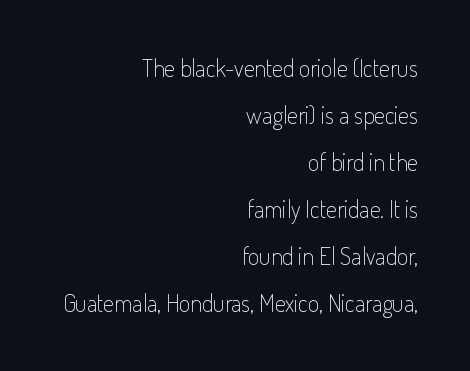
Q: Is the text bold? A: No.
Q: Is the text italic (slanted)? A: No, it is upright.
Q: Is the text underlined? A: No.
Q: How is the paragraph aligned? A: Right-aligned.
Q: Is the spacing between letters normal or unusually wide? A: Normal.
Q: Is the spacing between lines tight, normal or loose? A: Loose.
